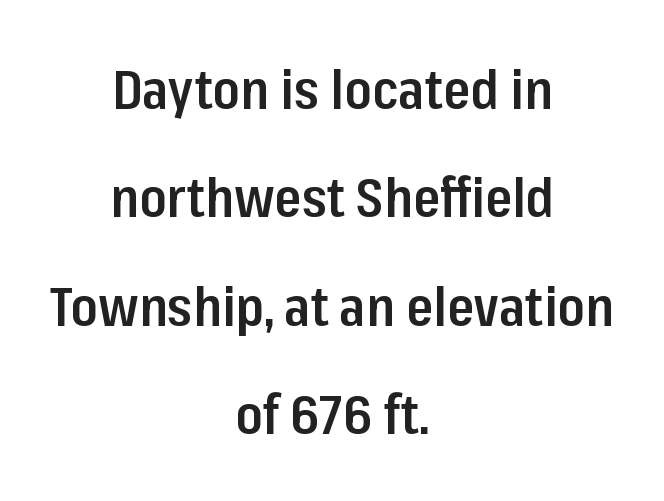
The image shows 55 px semibold, condensed sans-serif type, upright; set centered, loose line spacing (1.97x), normal letter spacing, not underlined; low stroke contrast and a medium x-height.
